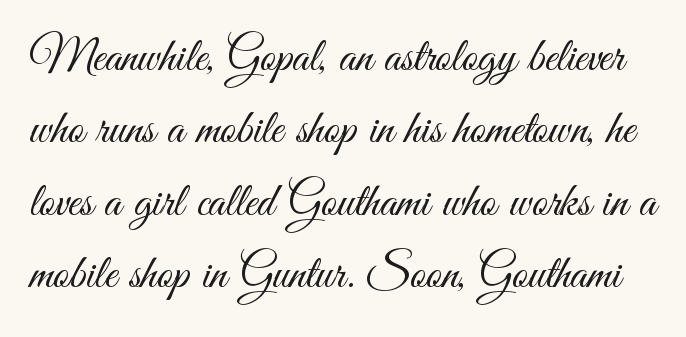
{"serif": "no", "bold": "no", "weight": "light", "width": "condensed", "stroke_contrast": "medium", "x_height": "small", "monospaced": "no", "underline": "no", "line_spacing": "normal", "line_spacing_ratio": 1.51, "letter_spacing": "normal", "letter_spacing_em": 0.0, "glyph_px": 48}
